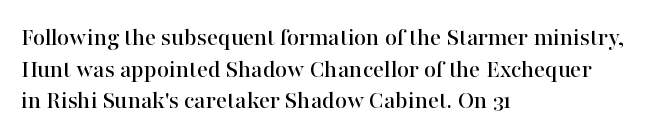
{"italic": "no", "underline": "no", "align": "left", "line_spacing_ratio": 1.22, "letter_spacing": "normal", "letter_spacing_em": 0.0, "glyph_px": 26}
